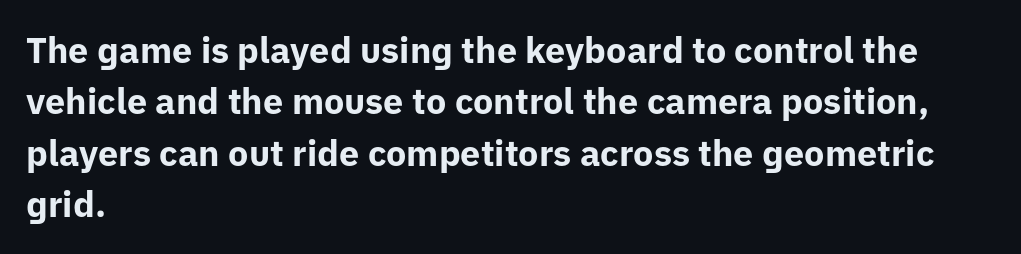
{"serif": "no", "italic": "no", "bold": "yes", "weight": "bold", "width": "normal", "stroke_contrast": "low", "x_height": "medium", "monospaced": "no", "underline": "no", "align": "left", "line_spacing": "normal", "line_spacing_ratio": 1.43, "letter_spacing": "normal", "letter_spacing_em": 0.0, "glyph_px": 36}
